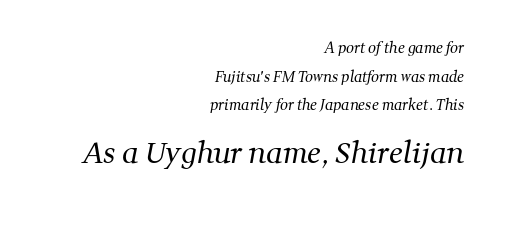
The image shows 28 px regular-weight serif type; set right-aligned, loose line spacing (2.05x), normal letter spacing, not underlined; the second (bottom) block is 2.0x larger; medium stroke contrast and a medium x-height.
